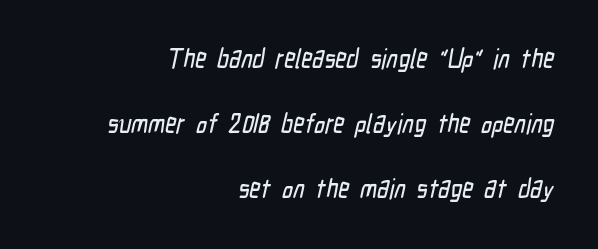
Q: Is the text underlined? A: No.
Q: How is the paragraph aligned? A: Right-aligned.
Q: Is the spacing between letters normal or unusually wide? A: Normal.
Q: Is the spacing between lines tight, normal or loose? A: Loose.
